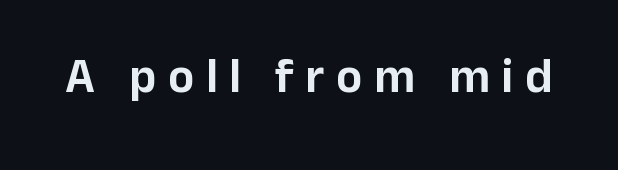
{"serif": "no", "italic": "no", "width": "normal", "stroke_contrast": "low", "x_height": "medium", "monospaced": "no", "underline": "no", "letter_spacing": "wide", "letter_spacing_em": 0.24, "glyph_px": 49}
